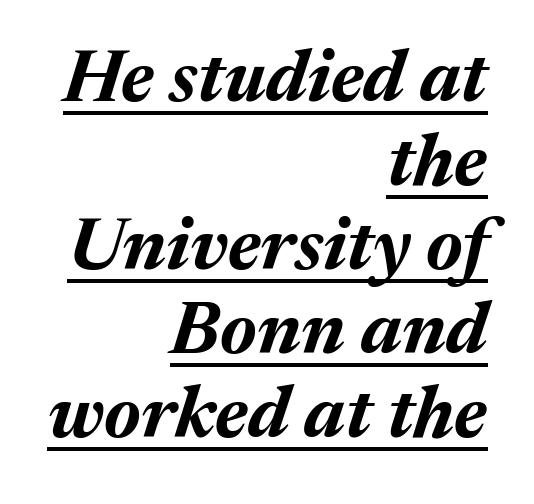
Q: Is the text bold? A: Yes.
Q: Is the text italic (slanted)? A: Yes, it leans right by about 17 degrees.
Q: Is the text underlined? A: Yes.
Q: How is the paragraph aligned? A: Right-aligned.
Q: Is the spacing between letters normal or unusually wide? A: Normal.
Q: Is the spacing between lines tight, normal or loose? A: Tight.
Q: Width (condensed, normal, or wide)? A: Normal.
Q: Stroke contrast? A: Medium.
Q: x-height? A: Medium.
Q: Monospaced? A: No.
